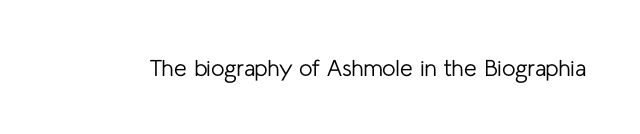
{"italic": "no", "bold": "no", "underline": "no", "letter_spacing": "normal", "letter_spacing_em": 0.0, "glyph_px": 23}
